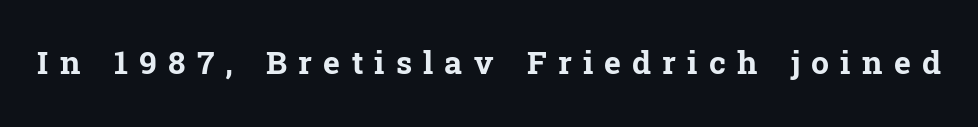
Q: Is the text bold? A: Yes.
Q: Is the text italic (slanted)? A: No, it is upright.
Q: Is the typeface a serif or a sans-serif typeface? A: Serif.
Q: Is the text underlined? A: No.
Q: Is the spacing between letters normal or unusually wide? A: Unusually wide.
Q: Width (condensed, normal, or wide)? A: Normal.
Q: Stroke contrast? A: Low.
Q: x-height? A: Medium.
Q: Monospaced? A: No.
